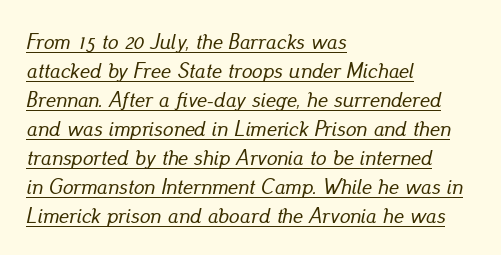
The image shows 21 px text type, italic (leaning right); set left-aligned, normal line spacing (1.38x), normal letter spacing, underlined.
